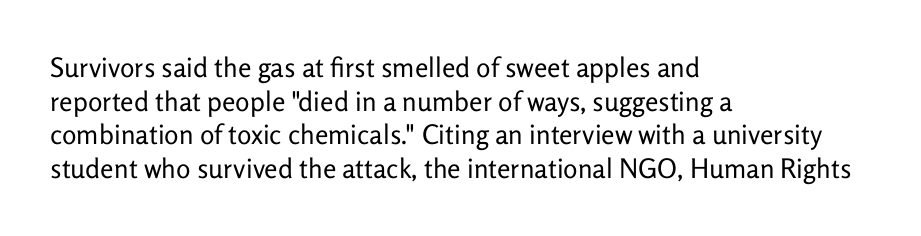
Q: Is the text bold? A: No.
Q: Is the text italic (slanted)? A: No, it is upright.
Q: Is the text underlined? A: No.
Q: How is the paragraph aligned? A: Left-aligned.
Q: Is the spacing between letters normal or unusually wide? A: Normal.
Q: Is the spacing between lines tight, normal or loose? A: Normal.
